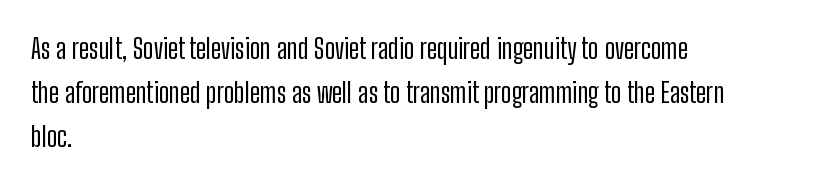
You could not count columns in this text — the font is proportionally spaced. This sample uses an upright cut, with every glyph sitting square on the baseline. Descenders hang freely into open space. The rendering shows plain stroke endings on the letterforms — a sans-serif design.
